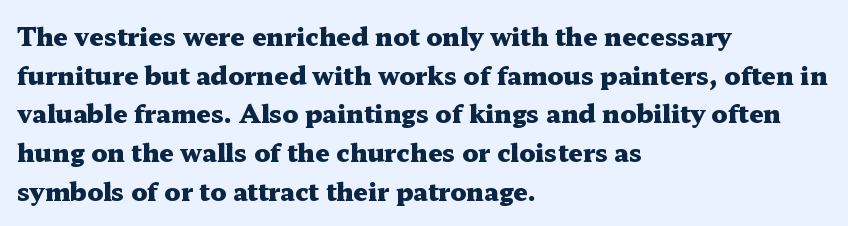
Q: Is the text bold? A: Yes.
Q: Is the text italic (slanted)? A: No, it is upright.
Q: Is the text underlined? A: No.
Q: How is the paragraph aligned? A: Left-aligned.
Q: Is the spacing between letters normal or unusually wide? A: Normal.
Q: Is the spacing between lines tight, normal or loose? A: Normal.
